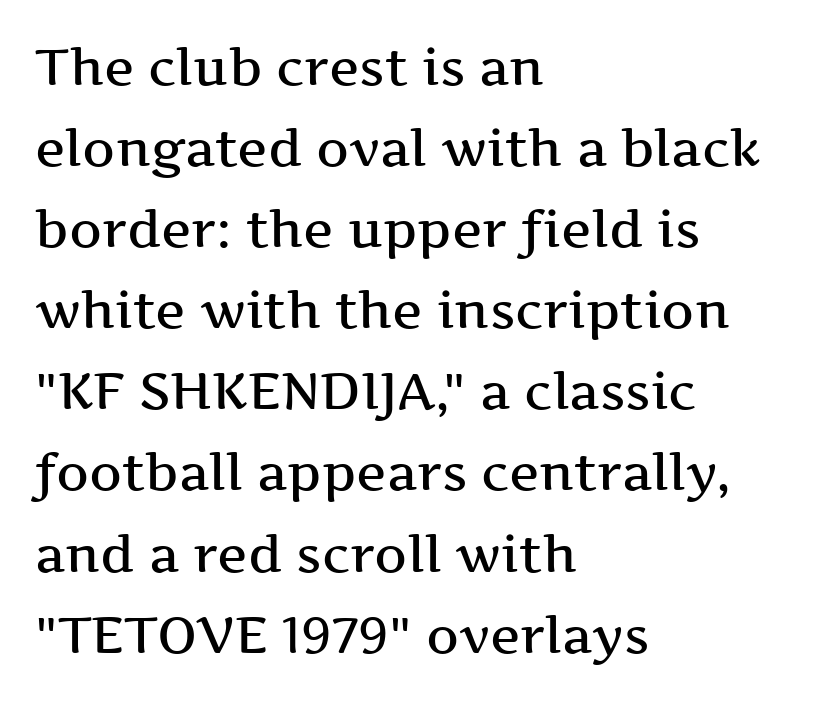
The glyphs in this specimen are seriffed. Only glyphs here, with clear space below each row. Varying glyph widths throughout — classic text-font behaviour. Summary of vertical rhythm: regular, with standard interline spacing.
